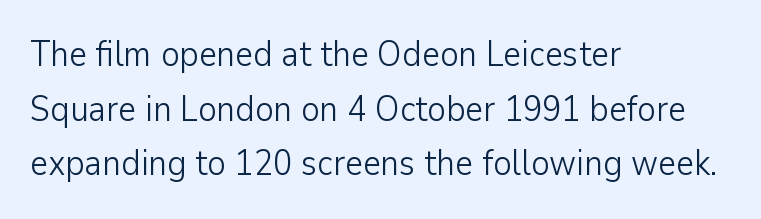
Style check: upright. Grotesque or geometric, the face here clearly has no serifs. Reading down the block, your eye returns to a fixed left position each line. The space between consecutive lines is moderate. Tracking value appears to be zero — textbook default spacing. Check the space under the baseline: it is left empty.
